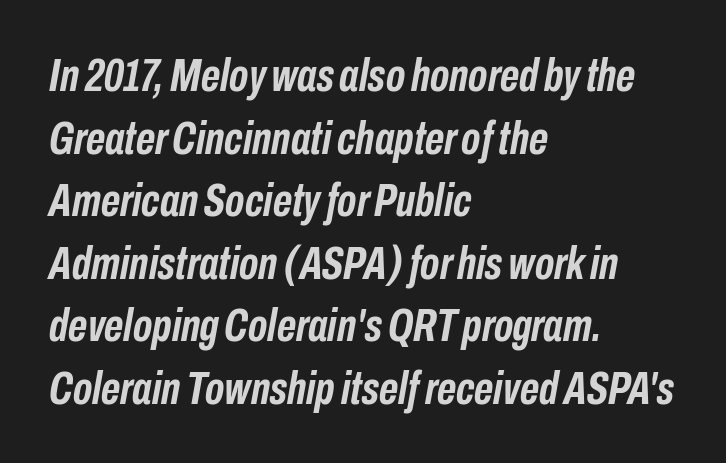
Q: Is the text bold? A: Yes.
Q: Is the text italic (slanted)? A: Yes, it leans right by about 10 degrees.
Q: Is the text underlined? A: No.
Q: How is the paragraph aligned? A: Left-aligned.
Q: Is the spacing between letters normal or unusually wide? A: Normal.
Q: Is the spacing between lines tight, normal or loose? A: Normal.
Q: Width (condensed, normal, or wide)? A: Condensed.
Q: Stroke contrast? A: Low.
Q: x-height? A: Medium.
Q: Monospaced? A: No.
